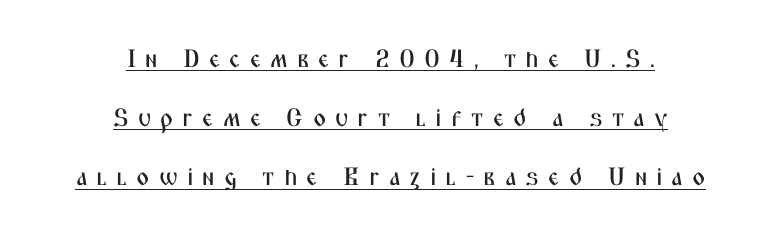
Does extra space separate the letters? Yes, quite a lot of it. Posture: upright roman. Looks like someone drew a line under every word here. Line starts and ends both wander, symmetrically. These lines stand farther apart than default settings would place them.
